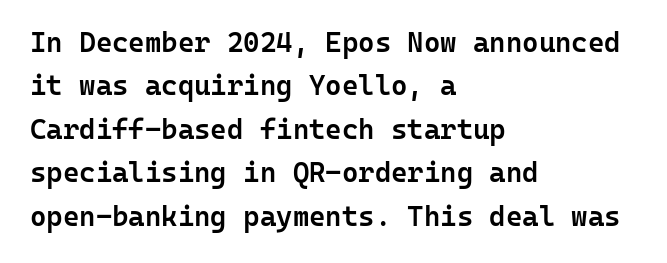
{"serif": "no", "italic": "no", "bold": "semi", "weight": "semibold", "width": "normal", "stroke_contrast": "low", "x_height": "medium", "monospaced": "yes", "underline": "no", "align": "left", "line_spacing": "normal", "line_spacing_ratio": 1.55, "letter_spacing": "normal", "letter_spacing_em": 0.0, "glyph_px": 28}
